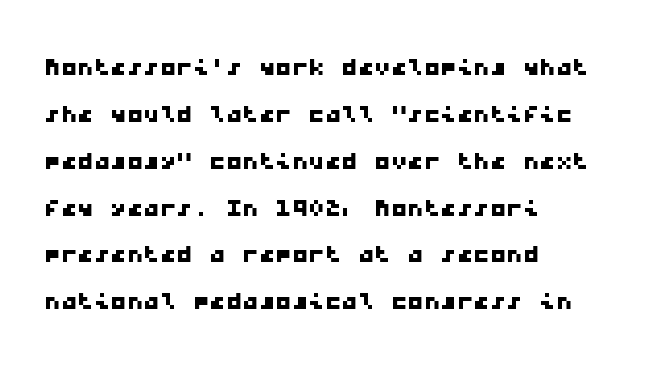
The image shows 33 px wide sans-serif type, monospaced; set left-aligned, normal line spacing (1.42x), normal letter spacing, not underlined; low stroke contrast and a medium x-height.
